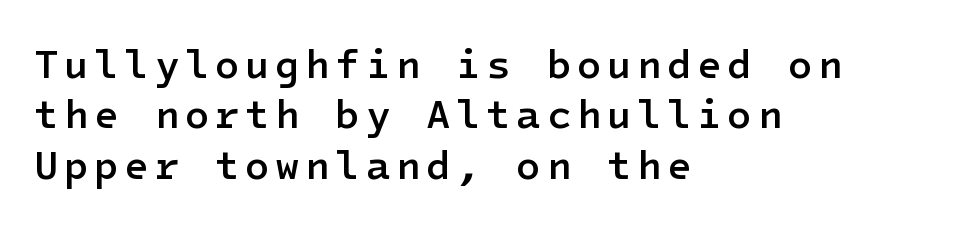
A classic flush-left, rag-right setting is used for this passage. The rendering uses a semibold face; strokes are thickened but not to full bold. The designer went with a sans here, leaving each stem footless. The designer left line spacing at the default. Quick note: not italic, upright. Just letters on the line, the space beneath them empty.
